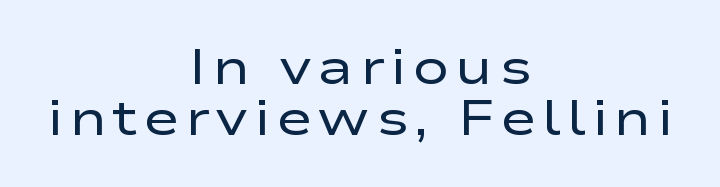
Q: Is the text bold? A: No.
Q: Is the text italic (slanted)? A: No, it is upright.
Q: Is the typeface a serif or a sans-serif typeface? A: Sans-serif.
Q: Is the text underlined? A: No.
Q: How is the paragraph aligned? A: Centered.
Q: Is the spacing between lines tight, normal or loose? A: Tight.
Q: Width (condensed, normal, or wide)? A: Wide.
Q: Stroke contrast? A: Low.
Q: x-height? A: Medium.
Q: Monospaced? A: No.
